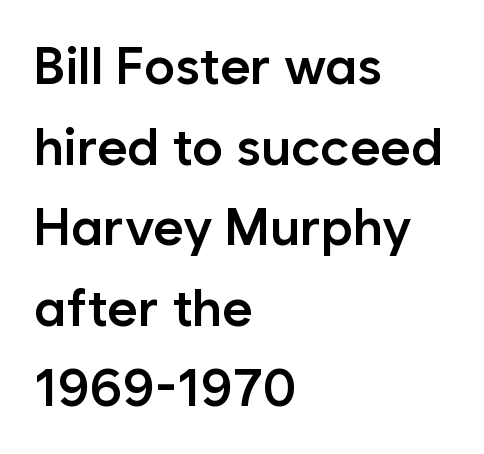
{"serif": "no", "italic": "no", "bold": "semi", "weight": "semibold", "width": "normal", "stroke_contrast": "low", "x_height": "medium", "monospaced": "no", "underline": "no", "align": "left", "line_spacing": "normal", "line_spacing_ratio": 1.55, "letter_spacing": "normal", "letter_spacing_em": 0.0, "glyph_px": 52}
